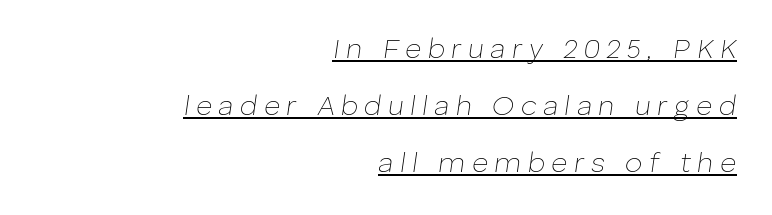
{"italic": "yes", "lean": "right", "slant_degrees": 8, "bold": "no", "weight": "thin", "width": "normal", "stroke_contrast": "low", "x_height": "medium", "monospaced": "no", "underline": "yes", "align": "right", "line_spacing": "loose", "line_spacing_ratio": 2.03, "letter_spacing": "wide", "letter_spacing_em": 0.23, "glyph_px": 28}
